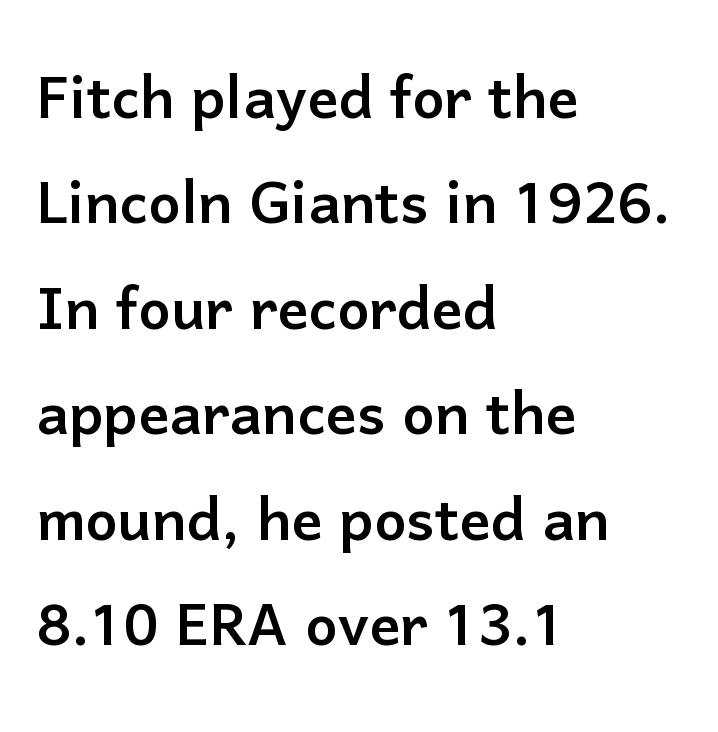
{"serif": "no", "italic": "no", "width": "normal", "stroke_contrast": "low", "x_height": "medium", "monospaced": "no", "underline": "no", "align": "left", "line_spacing": "normal", "line_spacing_ratio": 1.37, "letter_spacing": "normal", "letter_spacing_em": 0.0, "glyph_px": 77}
